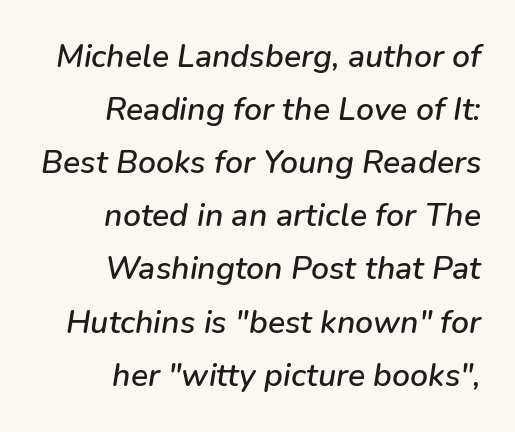
Q: Is the text italic (slanted)? A: Yes, it leans right by about 9 degrees.
Q: Is the text underlined? A: No.
Q: How is the paragraph aligned? A: Right-aligned.
Q: Is the spacing between letters normal or unusually wide? A: Normal.
Q: Is the spacing between lines tight, normal or loose? A: Normal.
Q: Width (condensed, normal, or wide)? A: Normal.
Q: Stroke contrast? A: Low.
Q: x-height? A: Medium.
Q: Monospaced? A: No.
